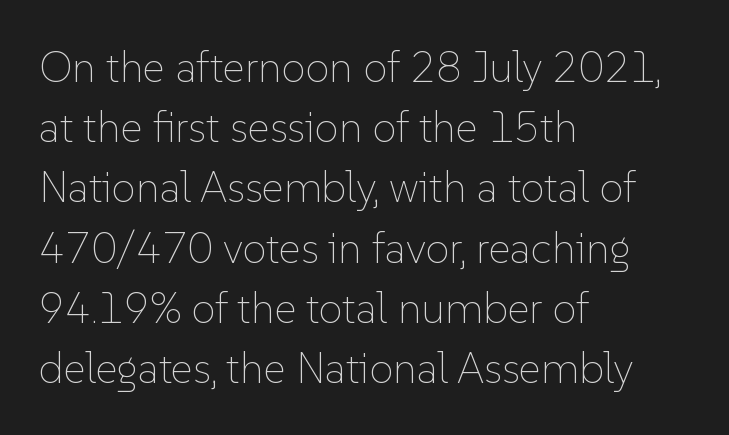
The type sits square on the baseline with zero lean. Nobody drew a line under any word here. Is the stroke heavy? The answer is a plain regular-or-lighter. Proportional: the letters do not fall into vertical columns.
